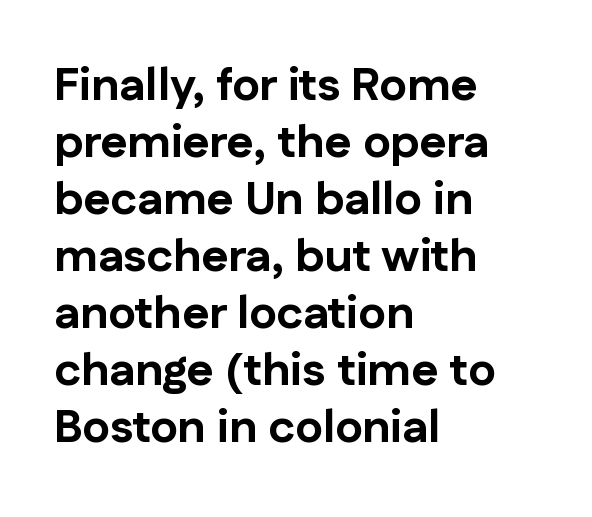
{"serif": "no", "italic": "no", "bold": "yes", "weight": "bold", "width": "normal", "stroke_contrast": "low", "x_height": "medium", "monospaced": "no", "underline": "no", "align": "left", "line_spacing_ratio": 1.24, "letter_spacing": "normal", "letter_spacing_em": 0.0, "glyph_px": 46}
